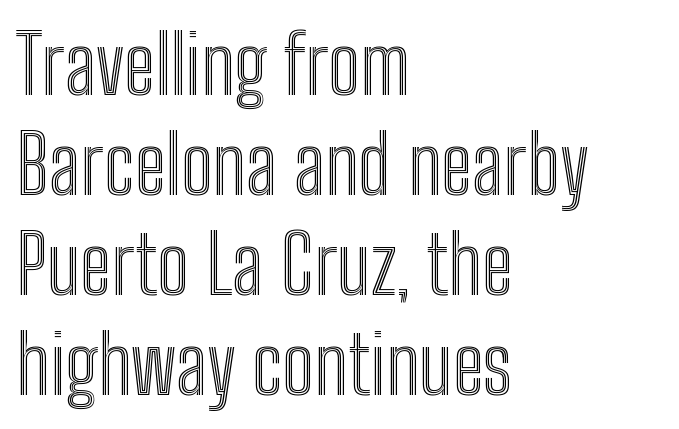
{"italic": "no", "width": "condensed", "x_height": "medium", "monospaced": "no", "underline": "no", "align": "left", "line_spacing": "normal", "line_spacing_ratio": 1.25, "letter_spacing": "normal", "letter_spacing_em": 0.0, "glyph_px": 80}
